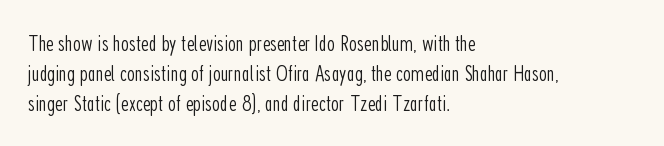
The image shows 23 px text type, upright; set left-aligned, normal line spacing (1.31x), normal letter spacing, not underlined.
